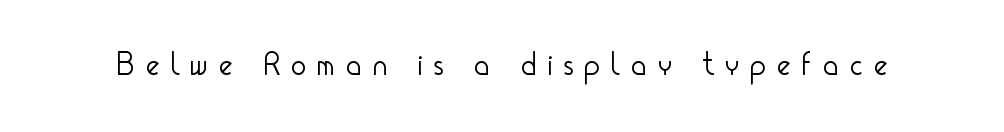
{"serif": "no", "italic": "no", "bold": "no", "weight": "light", "width": "condensed", "stroke_contrast": "low", "x_height": "small", "monospaced": "no", "underline": "no", "letter_spacing": "wide", "letter_spacing_em": 0.36, "glyph_px": 32}
